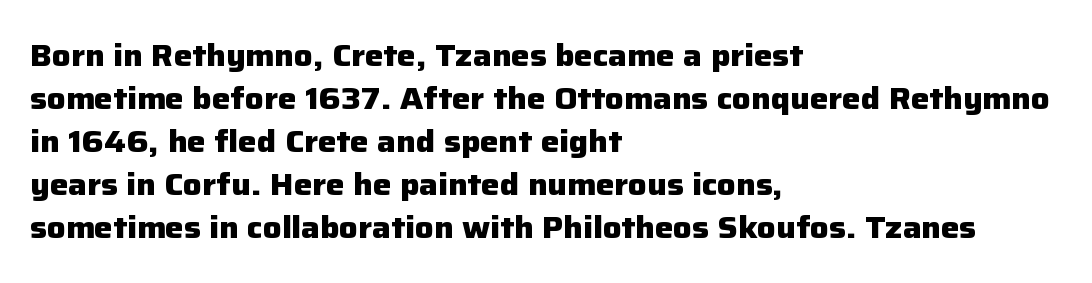
The type is set solid horizontally, with unmodified tracking. The paragraph shown leans on its left margin. This sample has the flowing, uneven cadence of proportional lettering. Heavy-handed strokes throughout: this text is bold. The area under the type is left untouched. Nope, no serifs anywhere on these letters.
